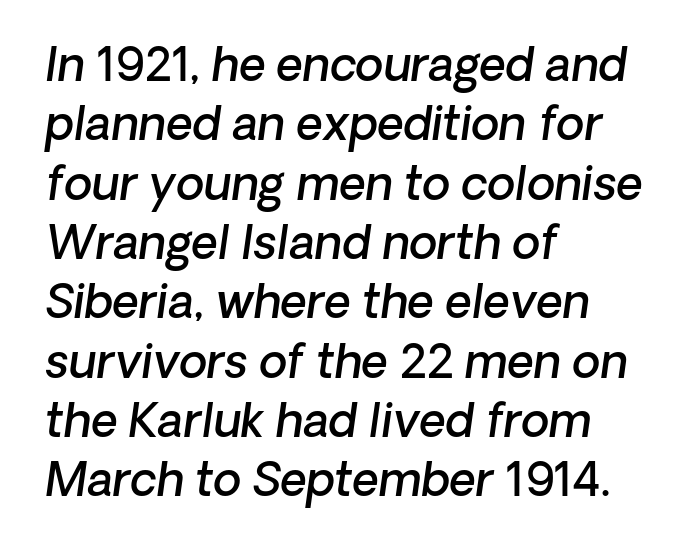
{"serif": "no", "bold": "semi", "weight": "semibold", "width": "normal", "stroke_contrast": "low", "x_height": "medium", "monospaced": "no", "underline": "no", "align": "left", "line_spacing": "normal", "line_spacing_ratio": 1.29, "letter_spacing": "normal", "letter_spacing_em": 0.0, "glyph_px": 46}
